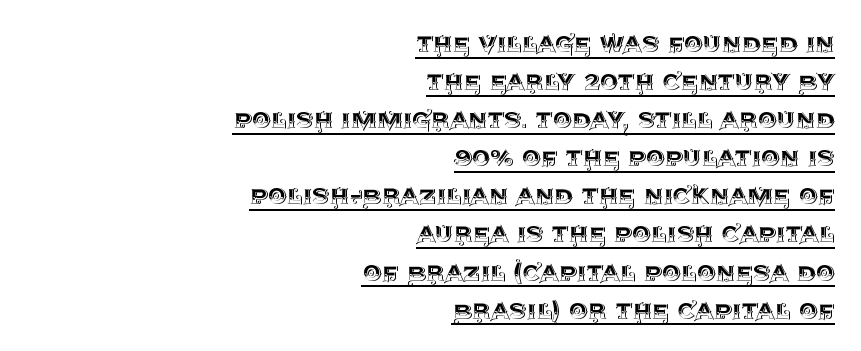
{"italic": "no", "width": "normal", "x_height": "large", "monospaced": "no", "underline": "yes", "align": "right", "line_spacing": "normal", "line_spacing_ratio": 1.27, "letter_spacing": "normal", "letter_spacing_em": 0.0, "glyph_px": 30}
